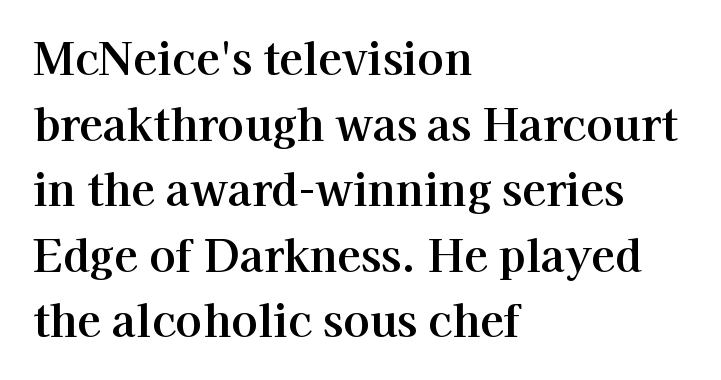
The letters advance in unequal steps, a hallmark of proportional type. The font's upright variant was chosen for this text. Observe the serifs anchoring each vertical stroke in this sample. Words float on clear page, feet unadorned.
